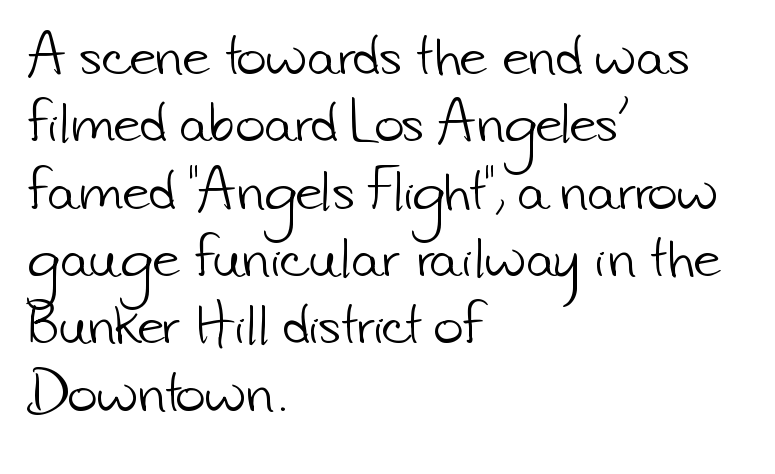
The image shows 51 px light sans-serif type; set left-aligned, normal line spacing (1.32x), normal letter spacing, not underlined; low stroke contrast and a small x-height.
